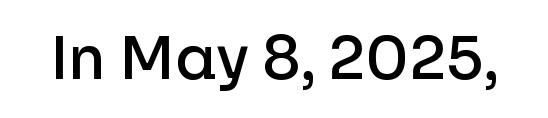
Just letters on the line, the space beneath them empty. The characters display no serif detailing; their extremities are plain. Notice how the stems are strictly vertical — no italics here. Its strokes are somewhat broadened, the hallmark of semibold type.
